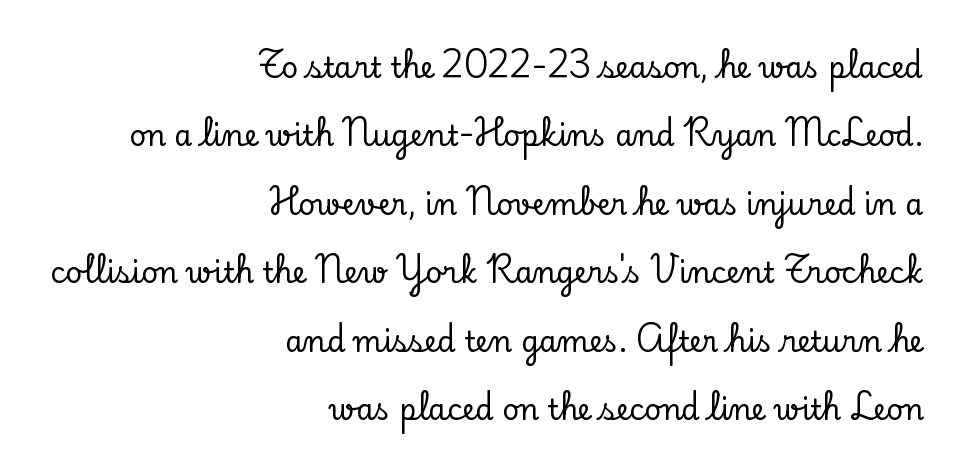
Q: Is the text italic (slanted)? A: No, it is upright.
Q: Is the typeface a serif or a sans-serif typeface? A: Serif.
Q: Is the text underlined? A: No.
Q: How is the paragraph aligned? A: Right-aligned.
Q: Is the spacing between letters normal or unusually wide? A: Normal.
Q: Is the spacing between lines tight, normal or loose? A: Loose.
Q: Width (condensed, normal, or wide)? A: Normal.
Q: Stroke contrast? A: Low.
Q: x-height? A: Small.
Q: Monospaced? A: No.
